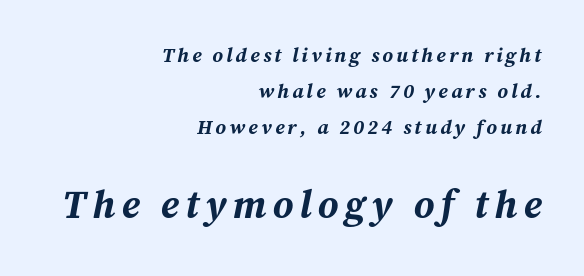
Q: Is the text bold? A: Yes.
Q: Is the text italic (slanted)? A: Yes, it leans right by about 12 degrees.
Q: Is the text underlined? A: No.
Q: How is the paragraph aligned? A: Right-aligned.
Q: Which block of text is set in a larger size, the first (top) or the second (bottom)? A: The second (bottom) one.
Q: Width (condensed, normal, or wide)? A: Normal.
Q: Stroke contrast? A: Medium.
Q: x-height? A: Medium.
Q: Monospaced? A: No.
